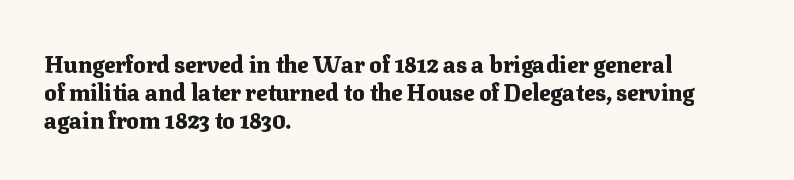
Q: Is the text bold? A: Yes.
Q: Is the text italic (slanted)? A: No, it is upright.
Q: Is the text underlined? A: No.
Q: How is the paragraph aligned? A: Left-aligned.
Q: Is the spacing between letters normal or unusually wide? A: Normal.
